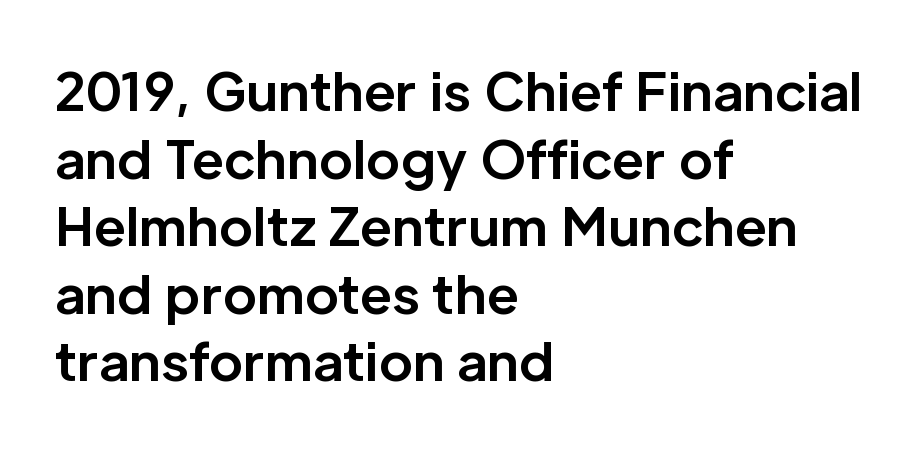
The font's upright variant was chosen for this text. This sample uses plain, unmodified letter spacing. These lines carry a lot of weight — the face is fully bold. A typesetter would label this face a sans.
